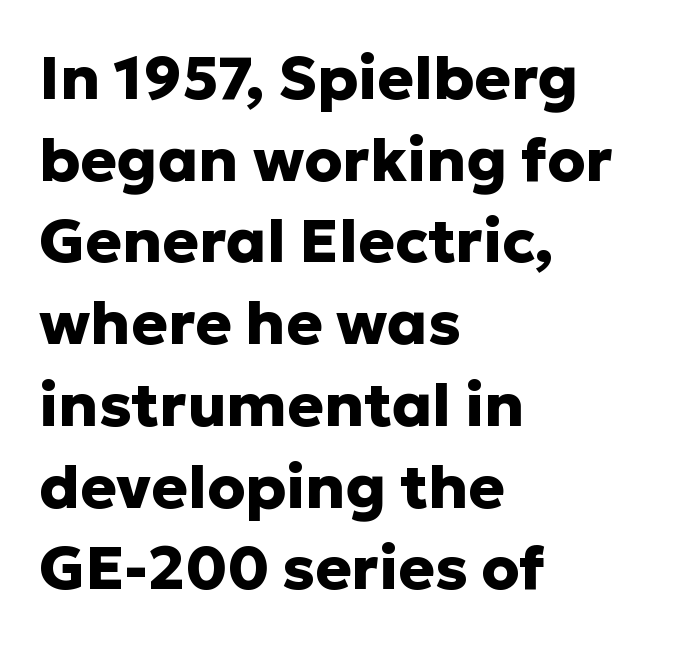
Q: Is the text bold? A: Yes.
Q: Is the text italic (slanted)? A: No, it is upright.
Q: Is the typeface a serif or a sans-serif typeface? A: Sans-serif.
Q: Is the text underlined? A: No.
Q: How is the paragraph aligned? A: Left-aligned.
Q: Is the spacing between letters normal or unusually wide? A: Normal.
Q: Is the spacing between lines tight, normal or loose? A: Normal.
Q: Width (condensed, normal, or wide)? A: Normal.
Q: Stroke contrast? A: Low.
Q: x-height? A: Medium.
Q: Monospaced? A: No.
